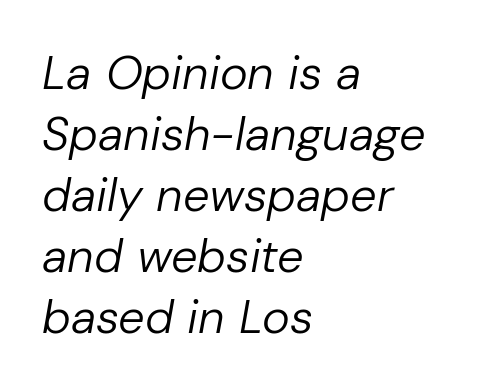
{"italic": "yes", "lean": "right", "slant_degrees": 10, "bold": "no", "weight": "regular", "width": "normal", "stroke_contrast": "low", "x_height": "medium", "monospaced": "no", "underline": "no", "align": "left", "line_spacing": "normal", "line_spacing_ratio": 1.3, "letter_spacing": "normal", "letter_spacing_em": 0.0, "glyph_px": 47}
